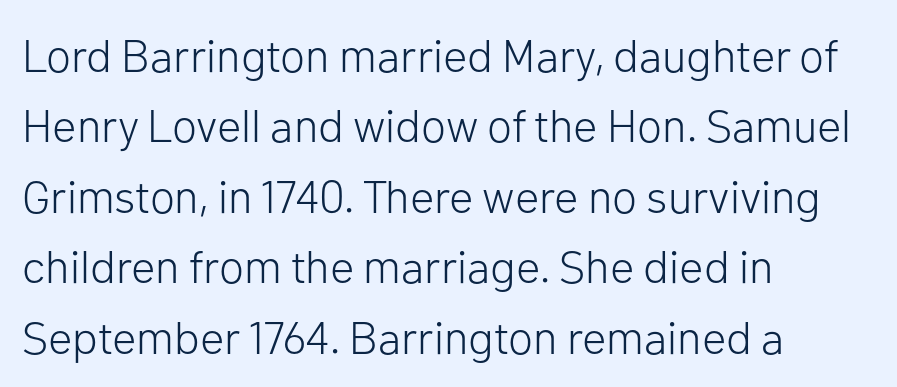
The image shows 46 px light sans-serif type, upright; set left-aligned, normal line spacing (1.53x), normal letter spacing, not underlined; low stroke contrast and a medium x-height.
